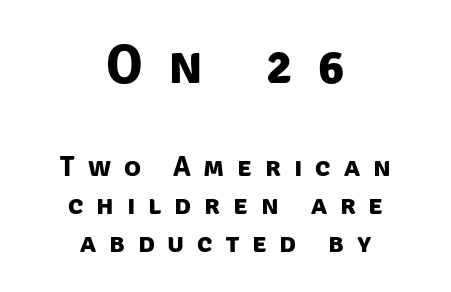
Typeset on center — no edge is straight. The vertical gap from one line to the next is medium. The gap between lines stays unmarked. Each letter's strokes conclude bluntly, with no projecting serifs. Caption: upper text group enlarged, lower text group reduced. Note the varied advance widths — an 'i' is clearly narrower than an 'm'.
